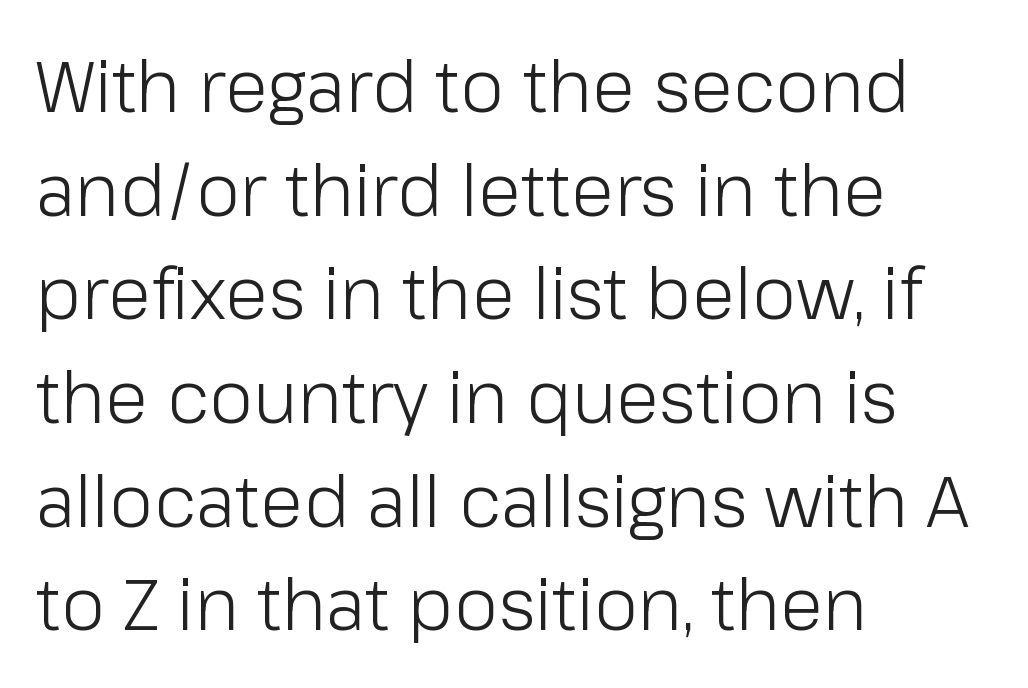
The compositor pushed each line to the left boundary. The rendering uses natural spacing where letterforms have individual widths. Stems and bowls with no extra thickness — not bold. Stroke terminals: plain, sans-serif.
